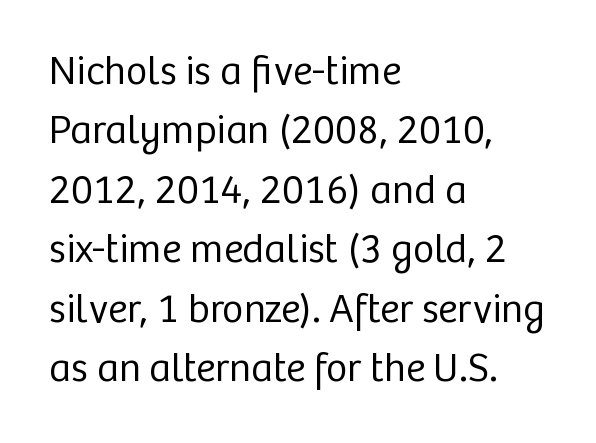
{"serif": "no", "italic": "no", "bold": "no", "weight": "regular", "width": "normal", "stroke_contrast": "low", "x_height": "medium", "monospaced": "no", "underline": "no", "align": "left", "line_spacing": "normal", "line_spacing_ratio": 1.45, "letter_spacing": "normal", "letter_spacing_em": 0.0, "glyph_px": 41}
